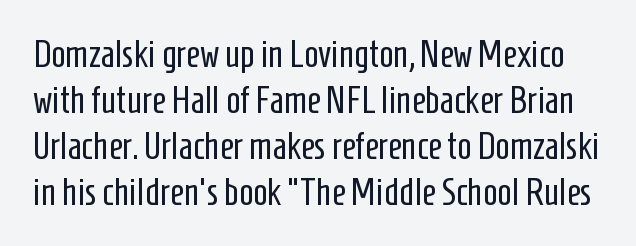
Stroke terminals: plain, sans-serif. Ordinary non-slanted type is in use. Tracking here is standard; glyphs follow each other at the usual distance. The space directly below the letters is spotless. Varying glyph widths throughout — classic text-font behaviour. Weight: in the light-to-regular range.
